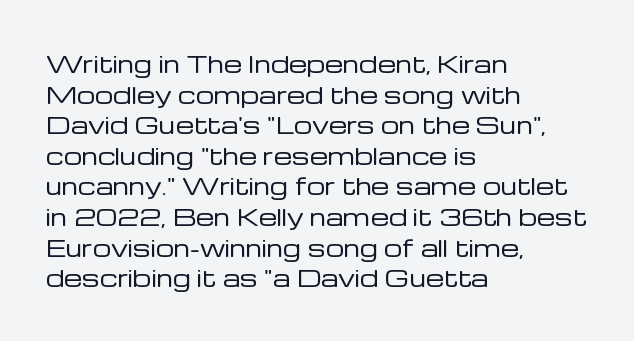
The image shows 23 px text type, upright; set left-aligned, normal line spacing (1.33x), normal letter spacing, not underlined.
